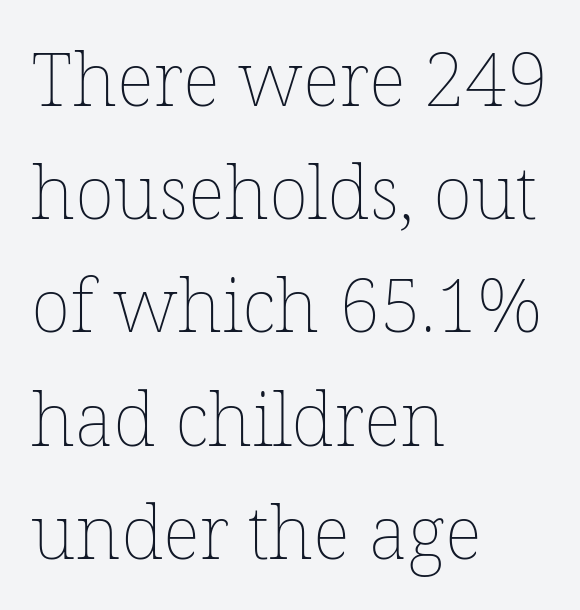
Is this a fixed-width face? No — the glyphs have proportional, varying widths. Is there any slant? The stems are plumb. Regular leading. This sample is left-justified, so line endings fall wherever the words run out.
